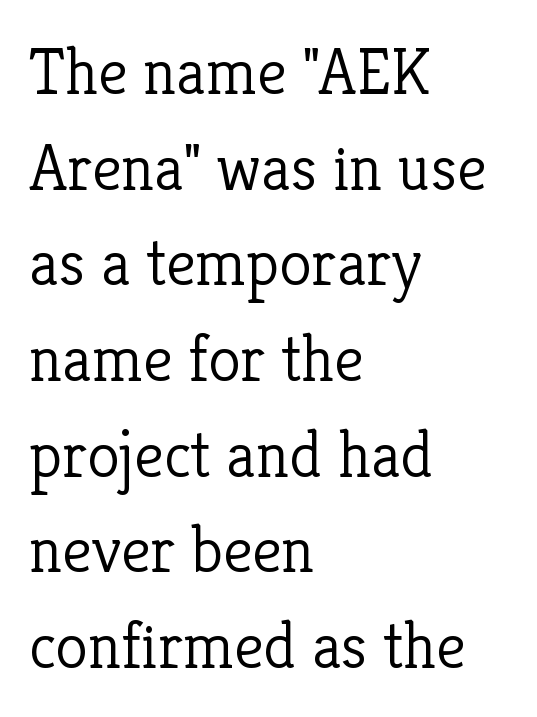
Q: Is the text bold? A: No.
Q: Is the text italic (slanted)? A: No, it is upright.
Q: Is the typeface a serif or a sans-serif typeface? A: Serif.
Q: Is the text underlined? A: No.
Q: How is the paragraph aligned? A: Left-aligned.
Q: Is the spacing between letters normal or unusually wide? A: Normal.
Q: Is the spacing between lines tight, normal or loose? A: Normal.
Q: Width (condensed, normal, or wide)? A: Normal.
Q: Stroke contrast? A: Low.
Q: x-height? A: Medium.
Q: Monospaced? A: No.
